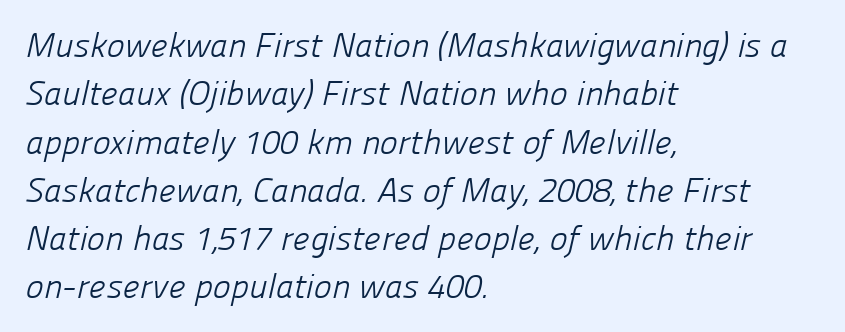
{"serif": "no", "bold": "no", "weight": "light", "width": "normal", "stroke_contrast": "low", "x_height": "medium", "monospaced": "no", "underline": "no", "align": "left", "line_spacing": "normal", "line_spacing_ratio": 1.42, "letter_spacing": "normal", "letter_spacing_em": 0.0, "glyph_px": 34}
